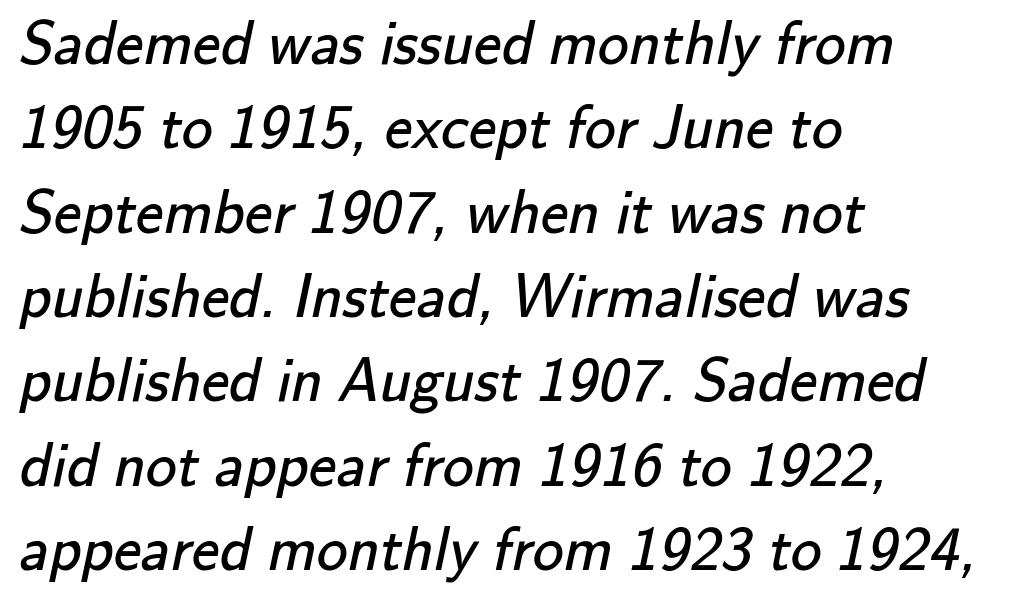
Q: Is the text bold? A: No.
Q: Is the typeface a serif or a sans-serif typeface? A: Sans-serif.
Q: Is the text underlined? A: No.
Q: How is the paragraph aligned? A: Left-aligned.
Q: Is the spacing between letters normal or unusually wide? A: Normal.
Q: Is the spacing between lines tight, normal or loose? A: Normal.
Q: Width (condensed, normal, or wide)? A: Normal.
Q: Stroke contrast? A: Low.
Q: x-height? A: Small.
Q: Monospaced? A: No.
